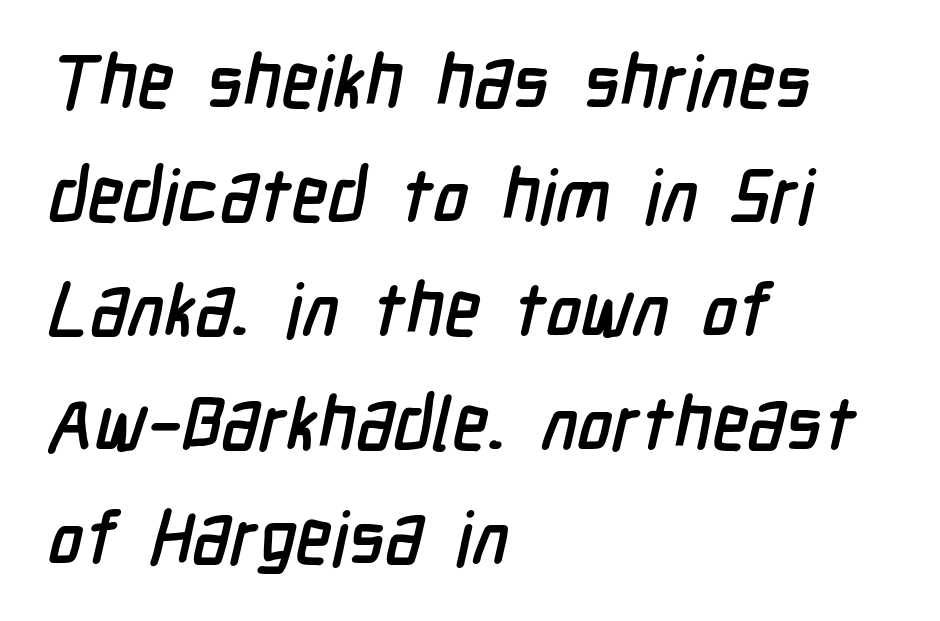
{"serif": "no", "width": "condensed", "stroke_contrast": "low", "x_height": "medium", "monospaced": "no", "underline": "no", "align": "left", "line_spacing": "normal", "line_spacing_ratio": 1.54, "letter_spacing": "normal", "letter_spacing_em": 0.0, "glyph_px": 74}
